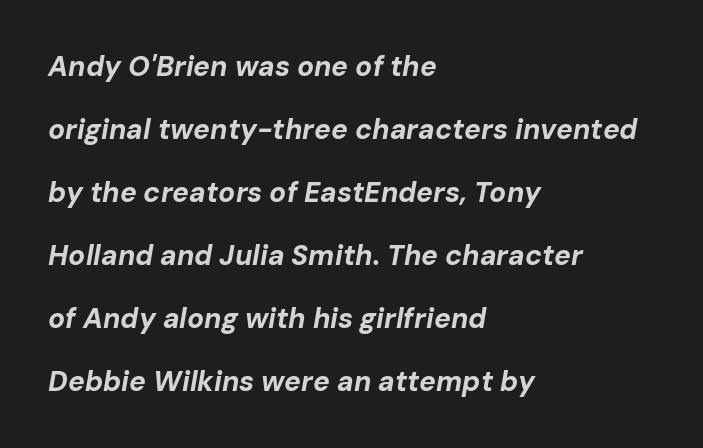
The image shows 28 px bold type, italic (leaning right); set left-aligned, loose line spacing (2.25x), normal letter spacing, not underlined; low stroke contrast and a medium x-height.
